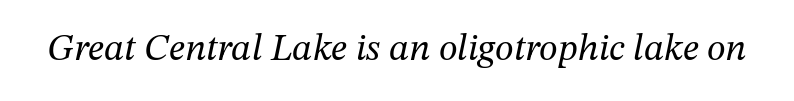
The image shows 38 px regular-weight serif type, italic (leaning right); set normal letter spacing, not underlined; medium stroke contrast and a medium x-height.
